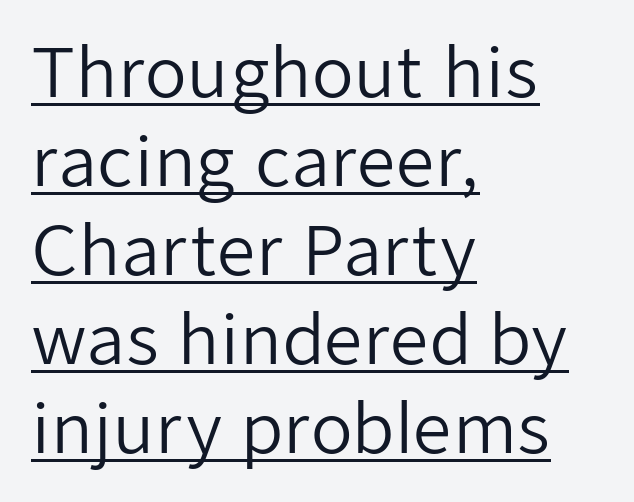
Q: Is the text bold? A: No.
Q: Is the text italic (slanted)? A: No, it is upright.
Q: Is the typeface a serif or a sans-serif typeface? A: Sans-serif.
Q: Is the text underlined? A: Yes.
Q: How is the paragraph aligned? A: Left-aligned.
Q: Is the spacing between letters normal or unusually wide? A: Normal.
Q: Is the spacing between lines tight, normal or loose? A: Normal.
Q: Width (condensed, normal, or wide)? A: Normal.
Q: Stroke contrast? A: Low.
Q: x-height? A: Medium.
Q: Monospaced? A: No.
